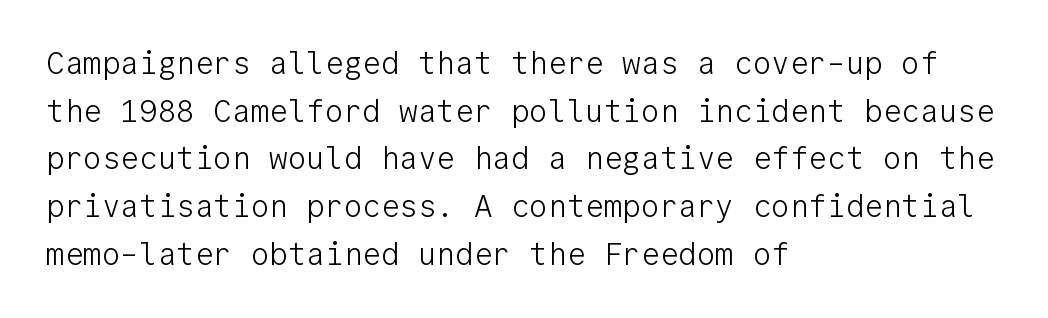
{"serif": "no", "italic": "no", "bold": "no", "weight": "light", "width": "normal", "stroke_contrast": "low", "x_height": "medium", "monospaced": "yes", "underline": "no", "align": "left", "line_spacing": "normal", "line_spacing_ratio": 1.54, "letter_spacing": "normal", "letter_spacing_em": 0.0, "glyph_px": 31}
